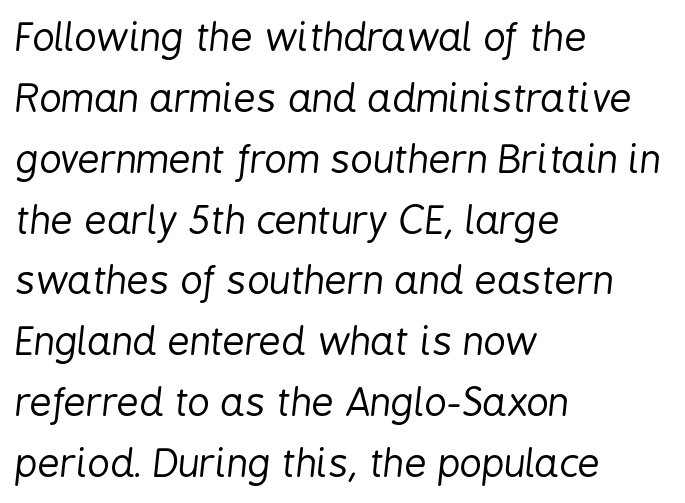
A typesetter would call this leading conventional body-copy spacing. Every row of glyphs begins at an identical x-position on the left. In terms of letterspacing, this is plain default setting. The rendering uses natural spacing where letterforms have individual widths. Quick note: underline off. Rendered with sloped, italic letterforms.
